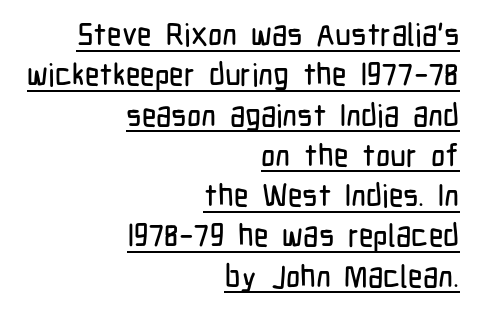
The image shows 31 px condensed sans-serif type, upright; set right-aligned, normal line spacing (1.3x), normal letter spacing, underlined; low stroke contrast and a medium x-height.
